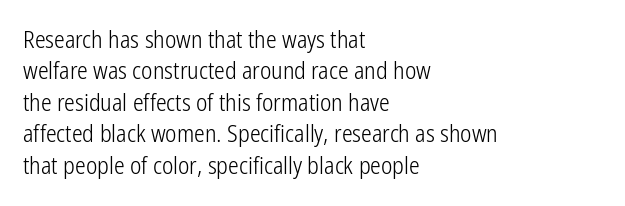
{"italic": "no", "bold": "no", "underline": "no", "align": "left", "line_spacing": "normal", "line_spacing_ratio": 1.31, "letter_spacing": "normal", "letter_spacing_em": 0.0, "glyph_px": 24}
